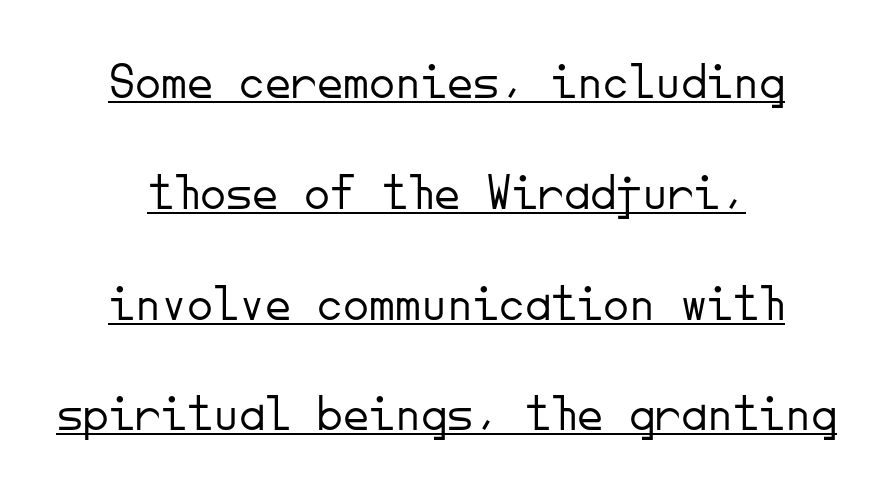
Q: Is the text bold? A: No.
Q: Is the text italic (slanted)? A: No, it is upright.
Q: Is the typeface a serif or a sans-serif typeface? A: Sans-serif.
Q: Is the text underlined? A: Yes.
Q: How is the paragraph aligned? A: Centered.
Q: Is the spacing between letters normal or unusually wide? A: Normal.
Q: Is the spacing between lines tight, normal or loose? A: Loose.
Q: Width (condensed, normal, or wide)? A: Normal.
Q: Stroke contrast? A: Low.
Q: x-height? A: Small.
Q: Monospaced? A: Yes.
